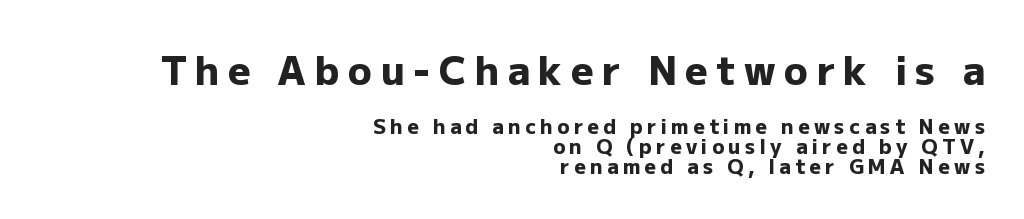
Q: Is the text bold? A: Yes.
Q: Is the text italic (slanted)? A: No, it is upright.
Q: Is the typeface a serif or a sans-serif typeface? A: Sans-serif.
Q: Is the text underlined? A: No.
Q: How is the paragraph aligned? A: Right-aligned.
Q: Is the spacing between letters normal or unusually wide? A: Unusually wide.
Q: Is the spacing between lines tight, normal or loose? A: Tight.
Q: Which block of text is set in a larger size, the first (top) or the second (bottom)? A: The first (top) one.
Q: Width (condensed, normal, or wide)? A: Normal.
Q: Stroke contrast? A: Low.
Q: x-height? A: Medium.
Q: Monospaced? A: No.
